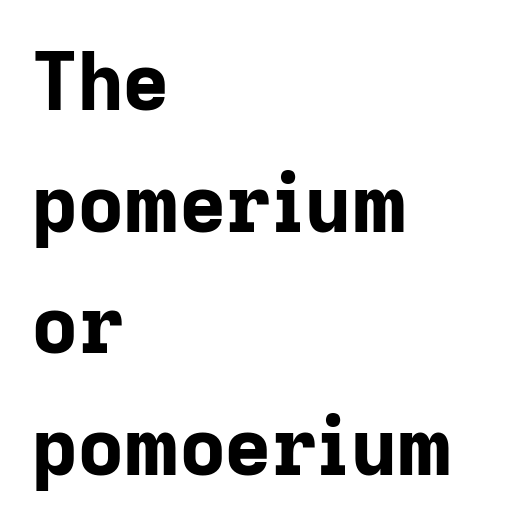
The image shows 79 px bold sans-serif type, upright; set left-aligned, normal line spacing (1.54x), normal letter spacing, not underlined; low stroke contrast and a medium x-height.
